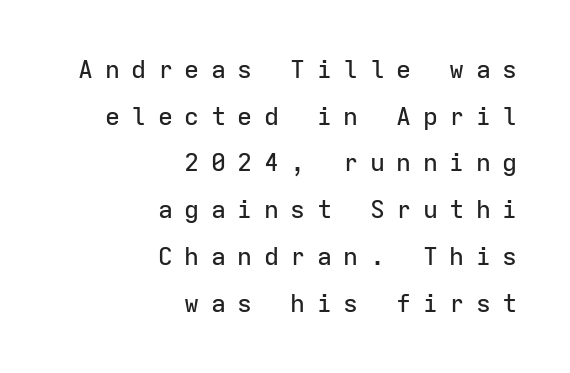
The image shows 25 px text type, upright; set right-aligned, line spacing 1.87x, unusually wide letter spacing (+0.46 em), not underlined.
